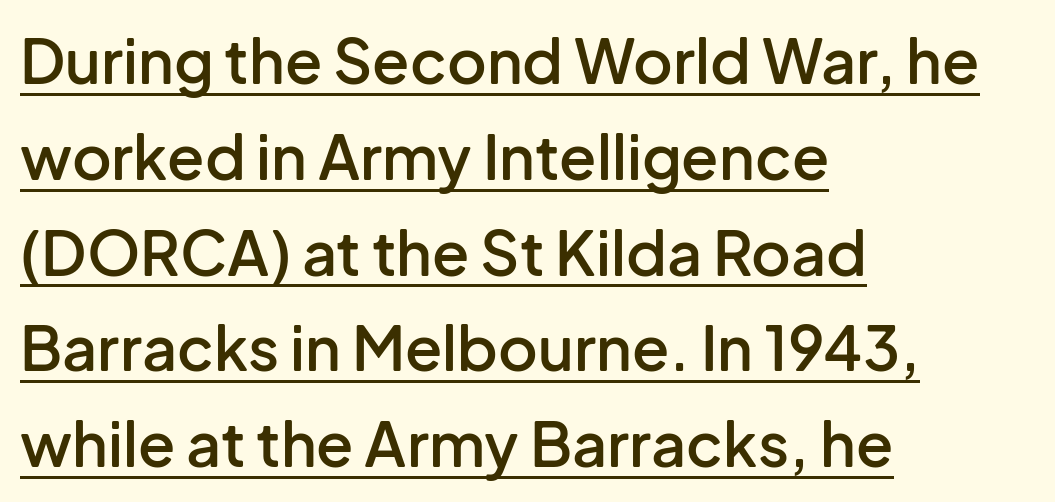
The letterforms sit shoulder to shoulder at normal distance. The sample has been set in demibold, a notch under bold. Look at the bottom of the vertical strokes: they stop flat, with no serifs. Horizontally, the lines are justified to the leading edge only. Proportional: the letters do not fall into vertical columns. Looks like someone drew a line under every word here.
